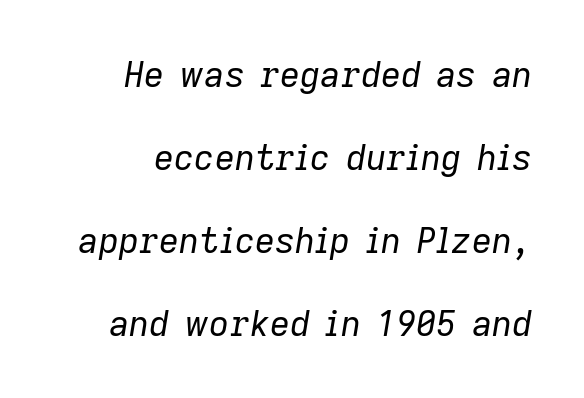
Successive baselines arrive slowly, with a big drop between each. Bare-footed words on every line. A quiet, ordinary-to-light weight characterises the typeface. A typesetter would call this proportional, since set widths differ per character. The letters are slanted; this is an italic face.
